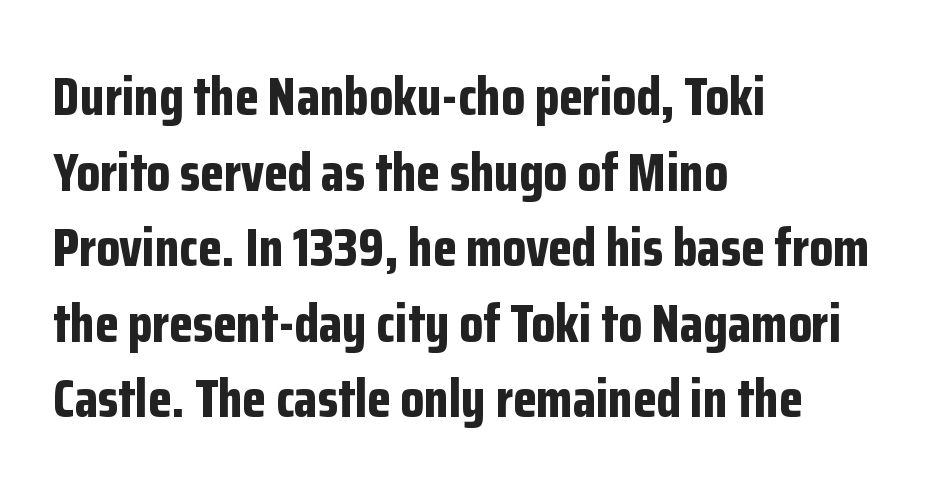
{"serif": "no", "italic": "no", "bold": "yes", "weight": "bold", "width": "condensed", "stroke_contrast": "low", "x_height": "medium", "monospaced": "no", "underline": "no", "align": "left", "line_spacing": "normal", "line_spacing_ratio": 1.4, "letter_spacing": "normal", "letter_spacing_em": 0.0, "glyph_px": 54}
